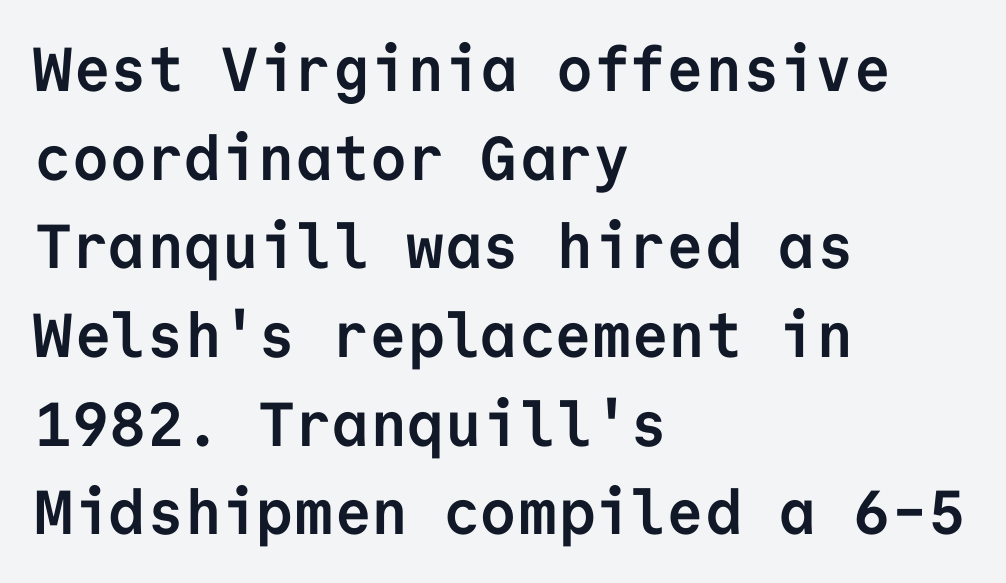
The image shows 62 px semibold sans-serif type, upright, monospaced; set left-aligned, normal line spacing (1.43x), normal letter spacing, not underlined; low stroke contrast and a medium x-height.
